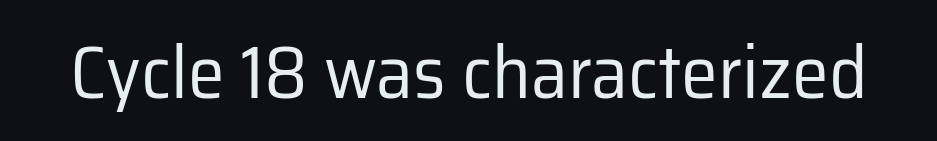
You can tell it's not italic because the verticals are truly vertical. Caption: standard tracking, unaltered. Type style note: lacks serifs. Beneath every word, the page is bare. Vertical stems look standard width or narrower in stroke. Think of a printed novel: that variable character pitch is what you see here.
